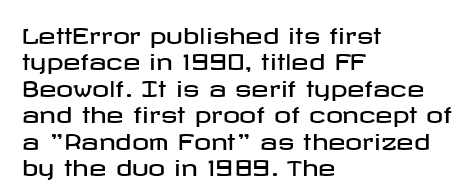
Is there much room between lines? A standard amount, neither cramped nor airy. The line texture is even and compact thanks to regular tracking. In terms of posture, this sample is upright. The paragraph has a hard left edge and a soft right edge. The strip under each line holds only bare page.
